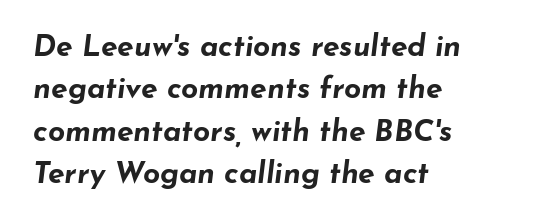
{"italic": "yes", "lean": "right", "slant_degrees": 7, "bold": "yes", "weight": "bold", "width": "wide", "stroke_contrast": "low", "x_height": "small", "monospaced": "no", "underline": "no", "align": "left", "line_spacing": "normal", "line_spacing_ratio": 1.41, "letter_spacing": "normal", "letter_spacing_em": 0.0, "glyph_px": 30}
